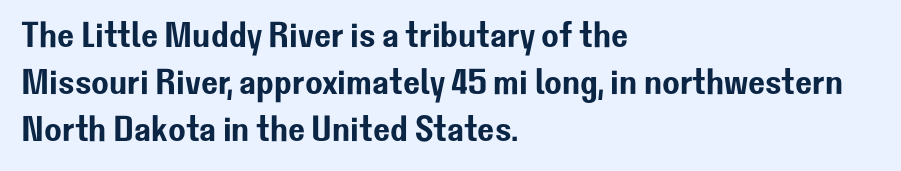
The image shows 36 px sans-serif type, upright; set left-aligned, normal line spacing (1.3x), normal letter spacing, not underlined; low stroke contrast and a medium x-height.
